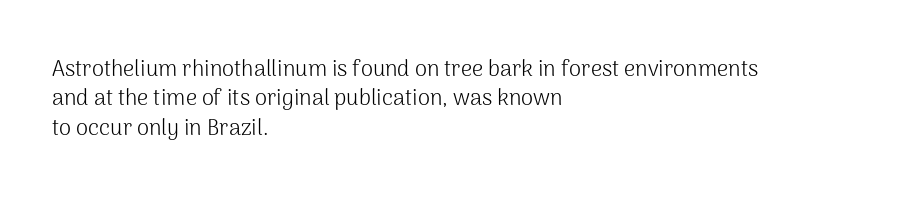
Caption: face not bold, strokes unweighted. Whoever set this chose a conventional vertical rhythm. This sample uses plain, unmodified letter spacing. The lettering stays uniformly vertical, giving the passage a roman look. Rule under the text: the space is simply empty.
